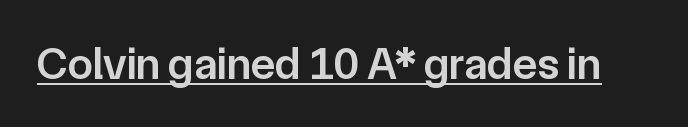
{"serif": "no", "italic": "no", "bold": "semi", "weight": "semibold", "width": "normal", "stroke_contrast": "low", "x_height": "medium", "monospaced": "no", "underline": "yes", "letter_spacing": "normal", "letter_spacing_em": 0.0, "glyph_px": 45}
